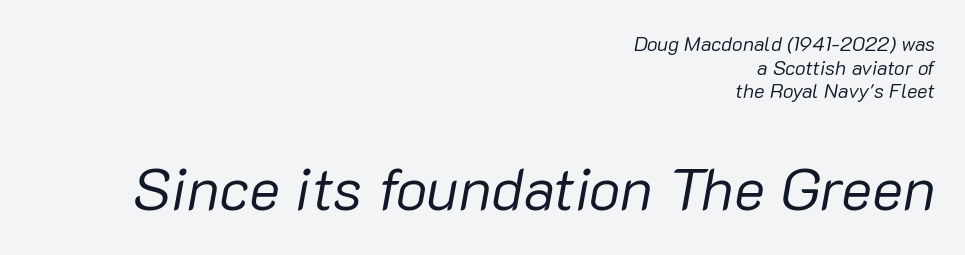
The image shows 59 px regular-weight type, italic (leaning right); set right-aligned, line spacing 1.18x, normal letter spacing, not underlined; the second (bottom) block is 2.95x larger; low stroke contrast and a medium x-height.
